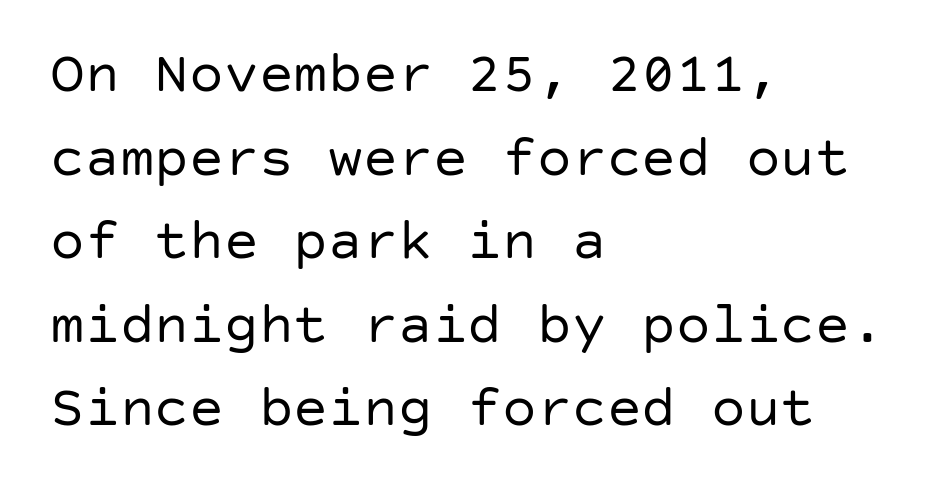
In terms of leading, this rendering sits right in the middle. Clear beneath every line of the passage. These lines are set flush left with a ragged right edge. The letterforms sit shoulder to shoulder at normal distance. These lines were composed using upright roman letters. What kind of face is this? One without serifs — a sans.
